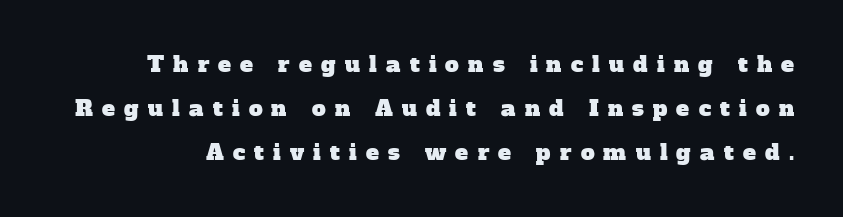
Is there much room between lines? Yes — plenty of vertical air separates them. The space beneath each line is pristine and unruled. Look at the tracking — it's clearly loosened, letters drifting apart.
